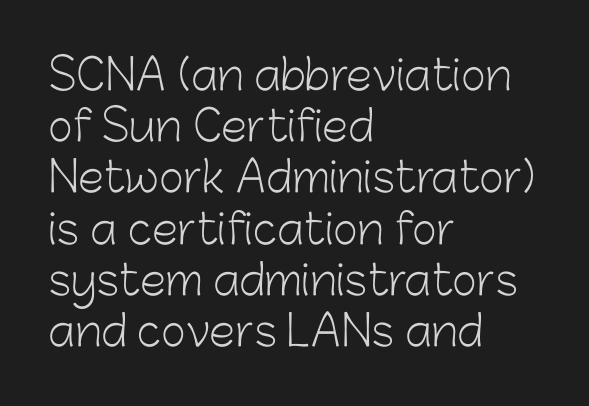
{"serif": "no", "italic": "no", "bold": "no", "weight": "light", "width": "normal", "stroke_contrast": "low", "x_height": "medium", "monospaced": "no", "underline": "no", "align": "left", "line_spacing_ratio": 1.22, "letter_spacing": "normal", "letter_spacing_em": 0.0, "glyph_px": 42}
